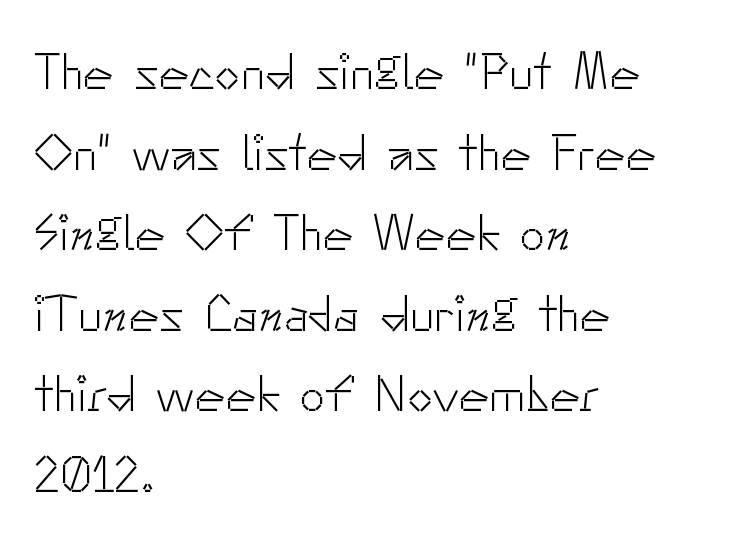
{"serif": "no", "italic": "no", "bold": "no", "weight": "light", "width": "normal", "stroke_contrast": "low", "x_height": "small", "monospaced": "no", "underline": "no", "align": "left", "line_spacing": "normal", "line_spacing_ratio": 1.58, "letter_spacing": "normal", "letter_spacing_em": 0.0, "glyph_px": 51}
